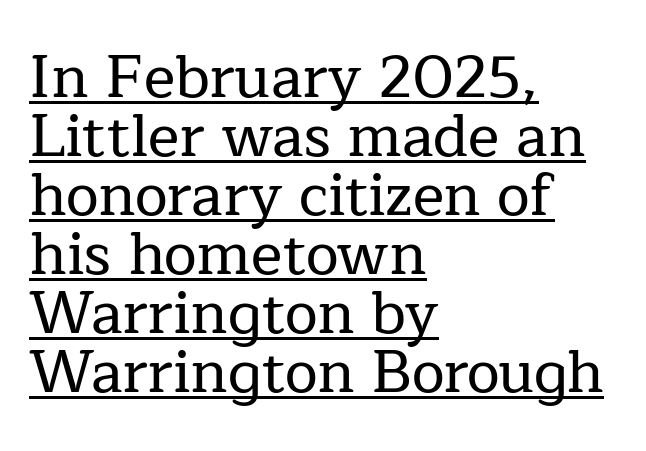
The image shows 59 px serif type, upright; set left-aligned, tight line spacing (1.0x), normal letter spacing, underlined; low stroke contrast and a medium x-height.
